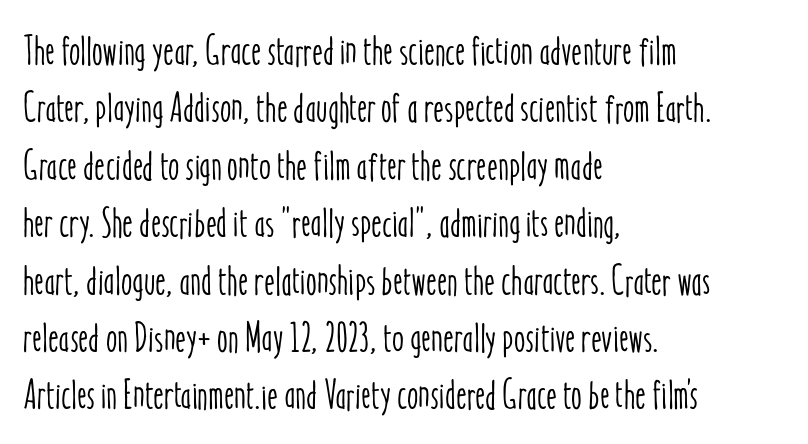
Q: Is the text italic (slanted)? A: No, it is upright.
Q: Is the text underlined? A: No.
Q: How is the paragraph aligned? A: Left-aligned.
Q: Is the spacing between letters normal or unusually wide? A: Normal.
Q: Is the spacing between lines tight, normal or loose? A: Normal.
Q: Width (condensed, normal, or wide)? A: Condensed.
Q: Stroke contrast? A: Low.
Q: x-height? A: Medium.
Q: Monospaced? A: No.
